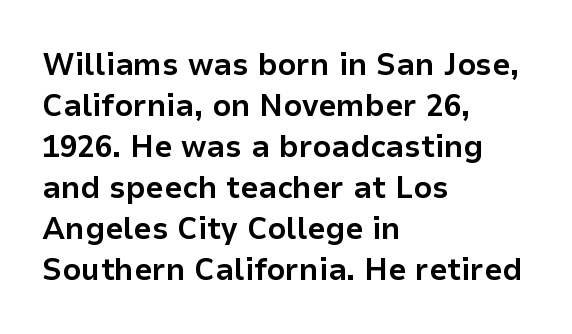
{"serif": "no", "italic": "no", "bold": "yes", "weight": "bold", "width": "normal", "stroke_contrast": "low", "x_height": "medium", "monospaced": "no", "underline": "no", "align": "left", "line_spacing": "normal", "line_spacing_ratio": 1.28, "letter_spacing": "normal", "letter_spacing_em": 0.0, "glyph_px": 32}
